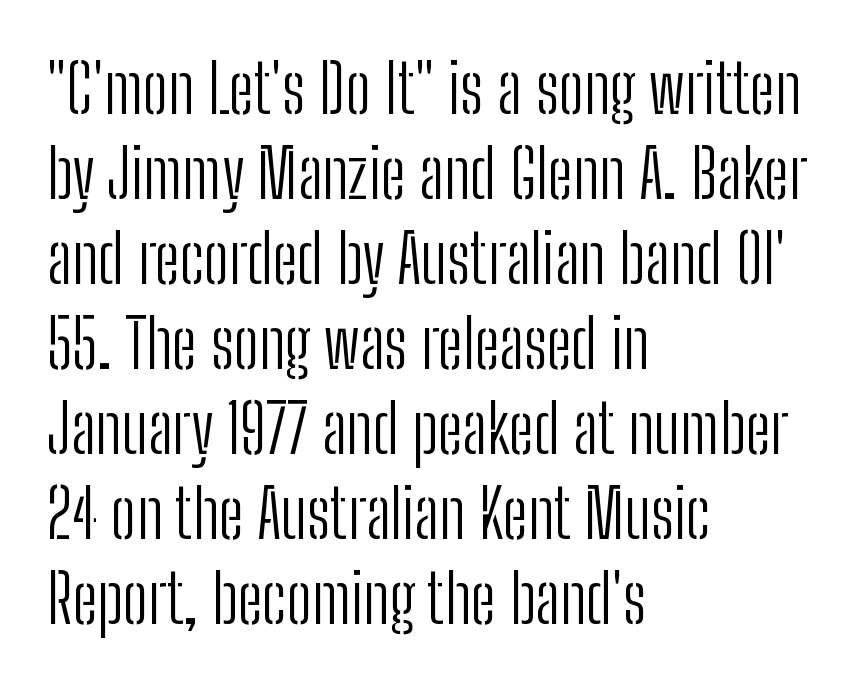
Honestly, there is no underline to notice here at all. A roman cut, with each character standing at attention. Nothing unusual about the tracking: characters are spaced as the font intends. Each line starts at the same left margin while the right side varies. The rendering uses natural spacing where letterforms have individual widths. This is sans-serif lettering, the kind often seen on screens and signage.
